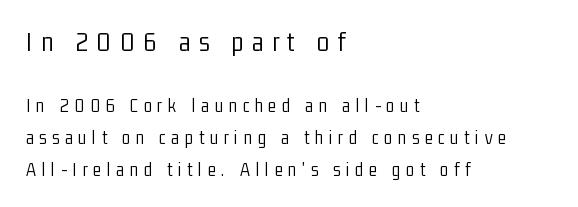
Whoever set this made the first block the dominant, larger element. Unlike a traditional serif, this face leaves its strokes unadorned. Varying glyph widths throughout — classic text-font behaviour. The space beneath each line is pristine and unruled.
